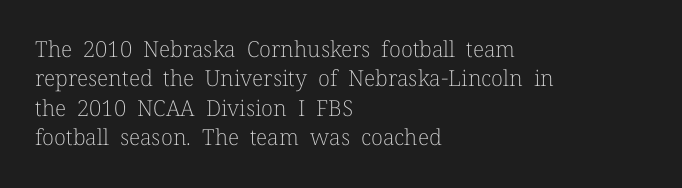
{"italic": "no", "bold": "no", "underline": "no", "align": "left", "line_spacing": "normal", "line_spacing_ratio": 1.34, "letter_spacing": "normal", "letter_spacing_em": 0.0, "glyph_px": 22}
